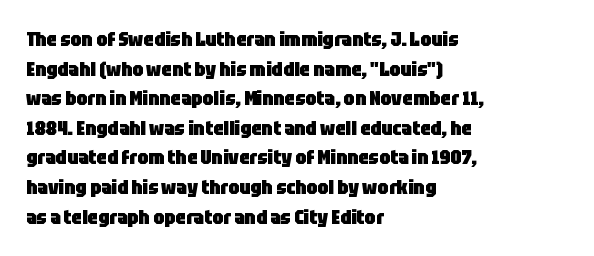
The rendering uses a bold face; every stroke is thick and dark. Compared with a centered layout, this one pins lines to the left instead. Underline: absent. In terms of letterspacing, this is plain default setting. Italic: no, the glyphs are upright roman. How would I describe the line gaps? Plain and ordinary.
